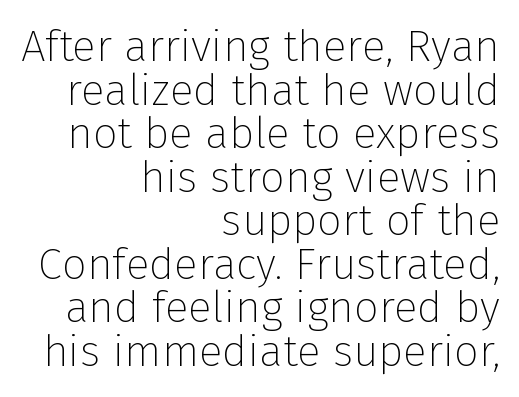
The foot of each line stays bare and open. The face used here is proportionally spaced, like ordinary book or web type. Weight: in the light-to-regular range. The setting favours the right margin, as signatures and pull-quotes sometimes do. Font category for this specimen: sans-serif.
